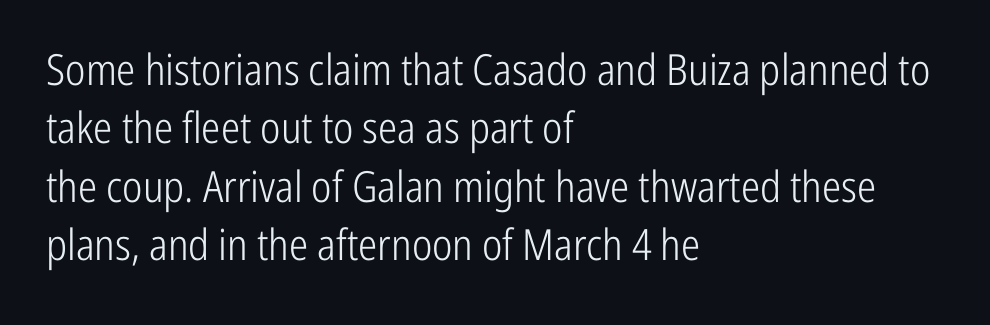
In CSS terms this would be text-align: left. A typesetter would call this zero additional tracking. The axis of the letterforms is exactly vertical. The typeface chosen for these lines omits serifs.
